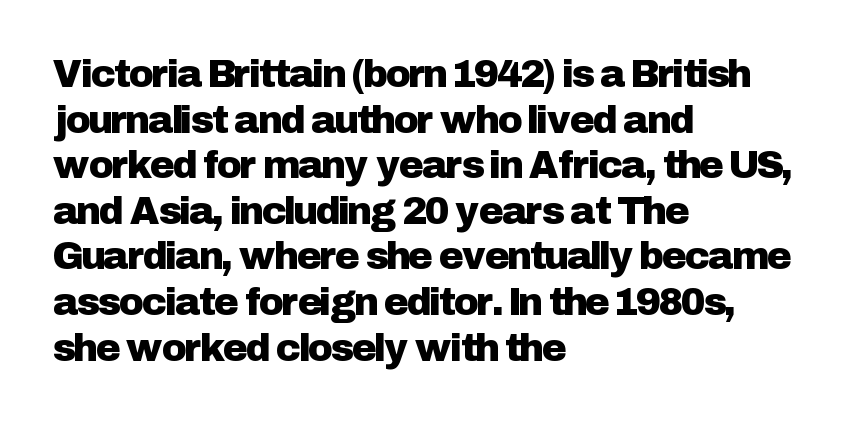
The image shows 38 px sans-serif type, upright; set left-aligned, line spacing 1.2x, normal letter spacing, not underlined; low stroke contrast and a medium x-height.
